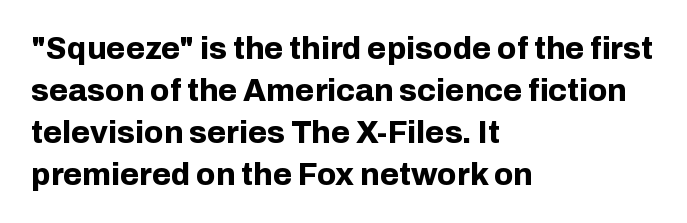
The area under the type is left untouched. Students, observe: this is what conventionally led text looks like. The letters advance in unequal steps, a hallmark of proportional type. Typesetter's note: full bold, strokes at maximum text heaviness. Nope, no serifs anywhere on these letters.
